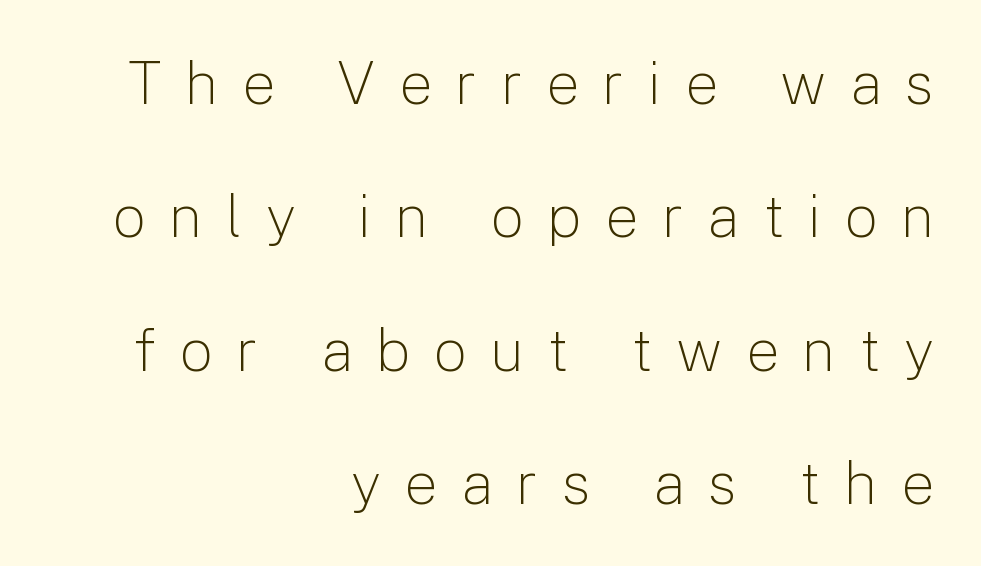
The image shows 59 px light sans-serif type, upright; set right-aligned, loose line spacing (2.26x), unusually wide letter spacing (+0.4 em), not underlined; low stroke contrast and a medium x-height.
